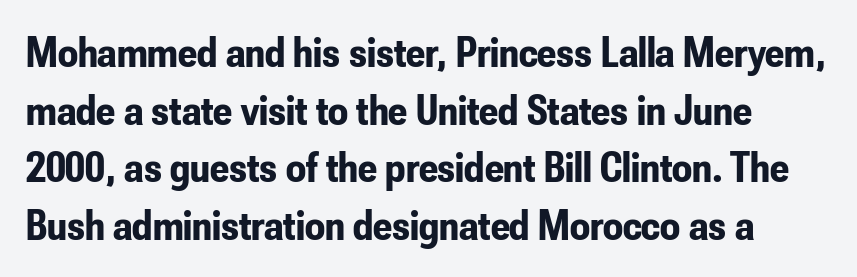
The image shows 44 px bold, condensed sans-serif type, upright; set normal line spacing (1.31x), normal letter spacing, not underlined; low stroke contrast and a small x-height.
